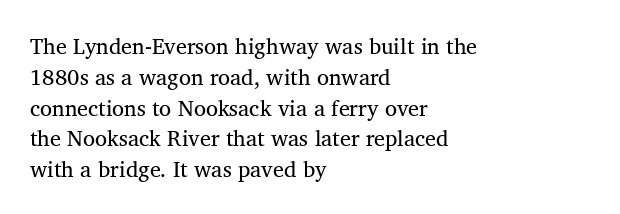
The image shows 22 px text type; set left-aligned, normal line spacing (1.4x), normal letter spacing, not underlined.
